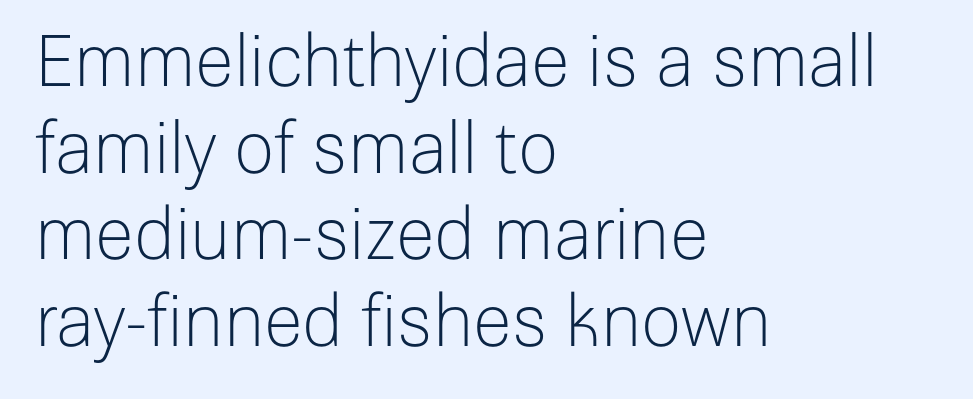
{"serif": "no", "italic": "no", "bold": "no", "weight": "light", "width": "normal", "stroke_contrast": "low", "x_height": "medium", "monospaced": "no", "underline": "no", "align": "left", "line_spacing_ratio": 1.22, "letter_spacing": "normal", "letter_spacing_em": 0.0, "glyph_px": 71}
